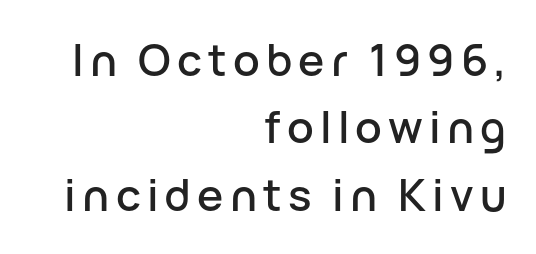
Q: Is the text italic (slanted)? A: No, it is upright.
Q: Is the typeface a serif or a sans-serif typeface? A: Sans-serif.
Q: Is the text underlined? A: No.
Q: How is the paragraph aligned? A: Right-aligned.
Q: Is the spacing between lines tight, normal or loose? A: Normal.
Q: Width (condensed, normal, or wide)? A: Normal.
Q: Stroke contrast? A: Low.
Q: x-height? A: Medium.
Q: Monospaced? A: No.
